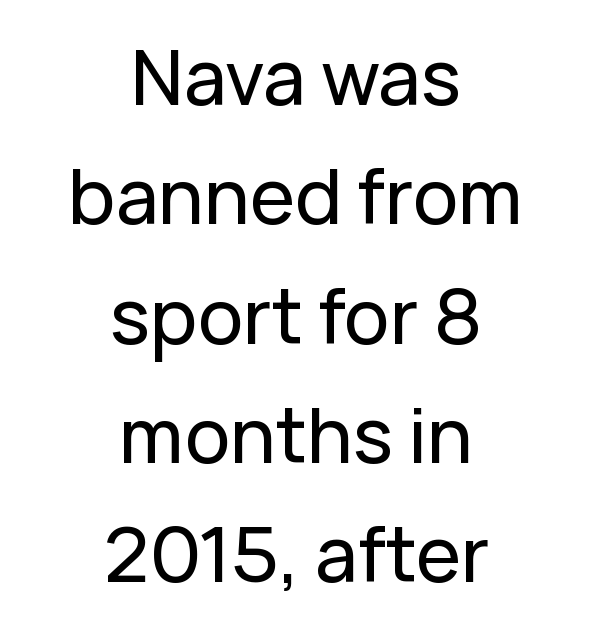
The image shows 76 px sans-serif type, upright; set centered, normal line spacing (1.57x), normal letter spacing, not underlined; low stroke contrast and a medium x-height.
